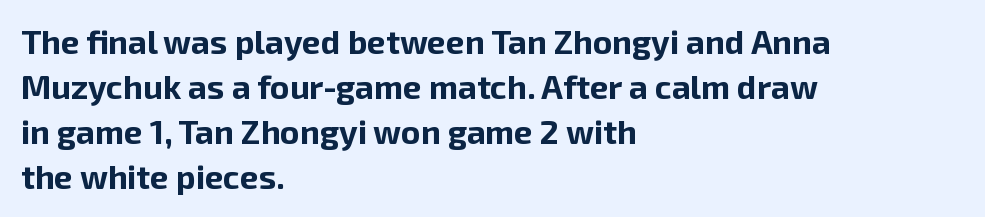
Line beginnings align vertically; line endings do not. Vertical spacing — default. Default kerning and tracking; the words read as compact shapes. Type without underlining. Unlike a traditional serif, this face leaves its strokes unadorned. Strong, thick strokes mark this as bold type.
